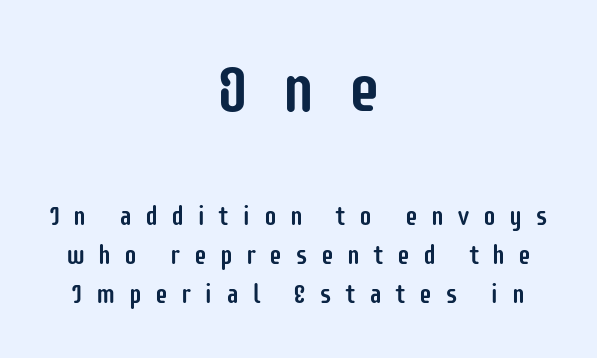
The letters stand upright; this is a roman face. This block has exactly the height ordinary leading produces. The letters advance in unequal steps, a hallmark of proportional type. Nothing sits at the stroke ends, so this counts as sans-serif. The earlier block is typeset at a bigger size than the later block.
